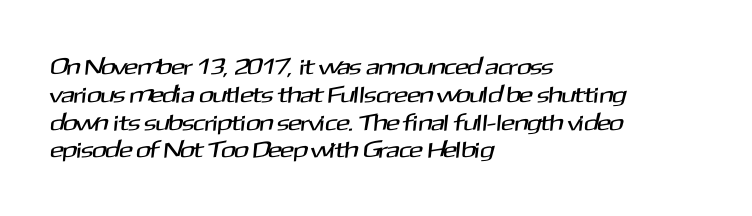
The letters sit at their default tracking, neither squeezed nor spread. Descenders hang freely into open space. These lines are set flush left with a ragged right edge.
